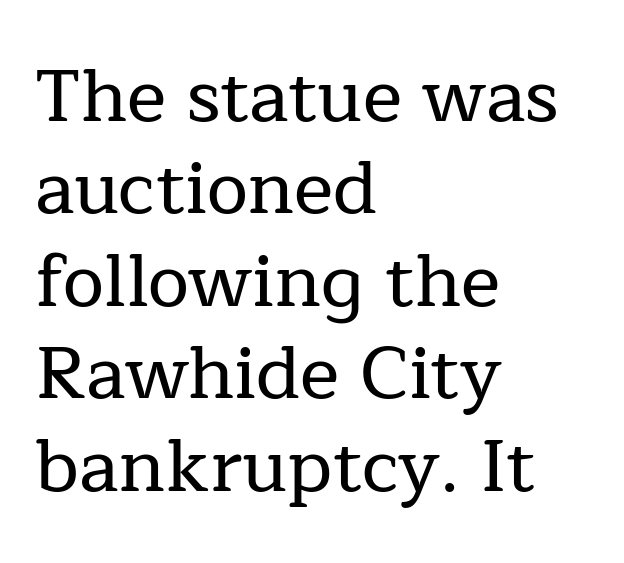
Notice how the passage keeps a crisp vertical edge on the left only. These lines sit exactly where default settings would place them. Glance below the letters and you will spot only blank space. Letterform terminals end in serifs throughout the passage. No extra tracking has been applied to these lines. The type sits square on the baseline with zero lean.
